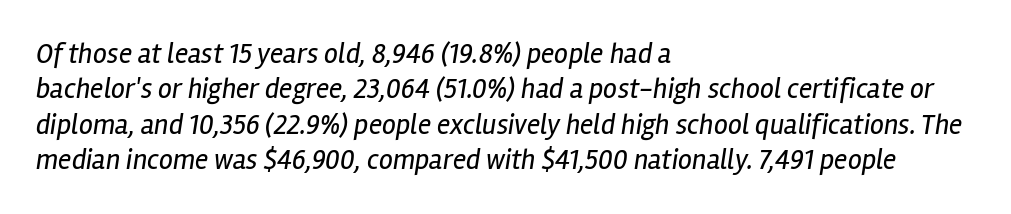
{"italic": "yes", "lean": "right", "slant_degrees": 12, "bold": "no", "weight": "regular", "width": "condensed", "stroke_contrast": "low", "x_height": "medium", "monospaced": "no", "underline": "no", "align": "left", "line_spacing": "normal", "line_spacing_ratio": 1.26, "letter_spacing": "normal", "letter_spacing_em": 0.0, "glyph_px": 28}
